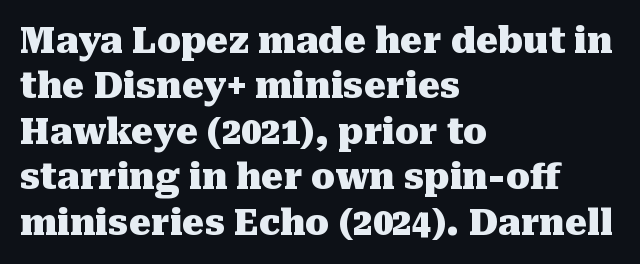
In terms of posture, this sample is upright. What stands out about the letter spacing? Nothing — it is the standard amount. No word sits above an underline. Is there much room between lines? A standard amount, neither cramped nor airy. Proportional: the letters do not fall into vertical columns. A typesetter would label this face a serif.
